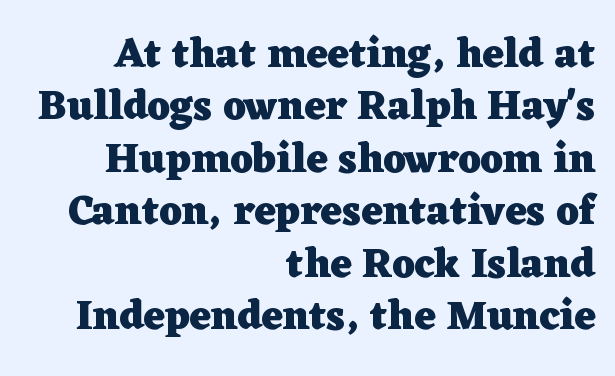
{"serif": "yes", "italic": "no", "bold": "yes", "weight": "heavy", "width": "wide", "stroke_contrast": "low", "x_height": "medium", "monospaced": "no", "underline": "no", "align": "right", "line_spacing": "normal", "line_spacing_ratio": 1.28, "letter_spacing": "normal", "letter_spacing_em": 0.0, "glyph_px": 41}
